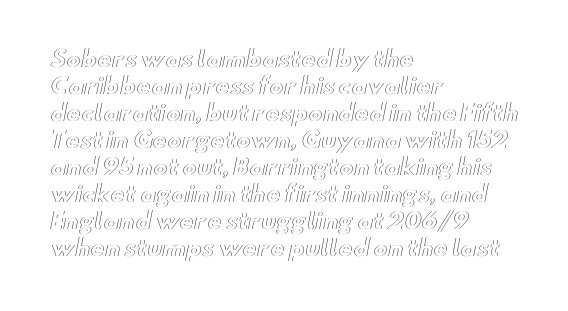
{"underline": "no", "align": "left", "line_spacing_ratio": 1.23, "letter_spacing": "normal", "letter_spacing_em": 0.0, "glyph_px": 22}
